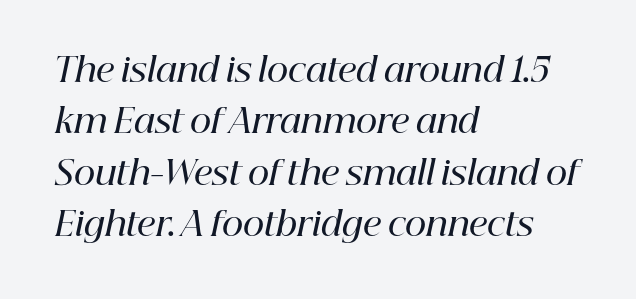
The image shows 33 px semibold serif type, italic (leaning right); set left-aligned, normal line spacing (1.56x), normal letter spacing, not underlined; high stroke contrast and a medium x-height.
